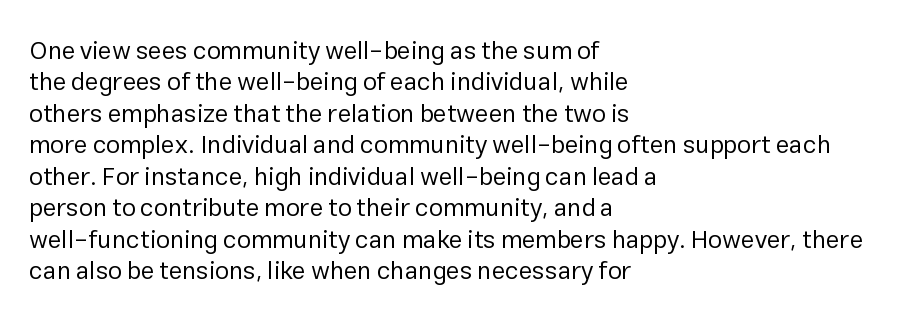
The image shows 25 px text type, upright; set left-aligned, normal line spacing (1.26x), normal letter spacing, not underlined.
